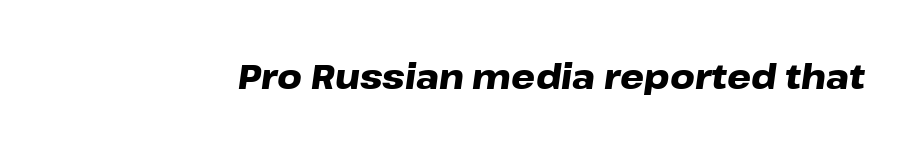
{"italic": "yes", "lean": "right", "slant_degrees": 8, "bold": "yes", "weight": "heavy", "width": "wide", "stroke_contrast": "low", "x_height": "medium", "monospaced": "no", "underline": "no", "letter_spacing": "normal", "letter_spacing_em": 0.0, "glyph_px": 34}
